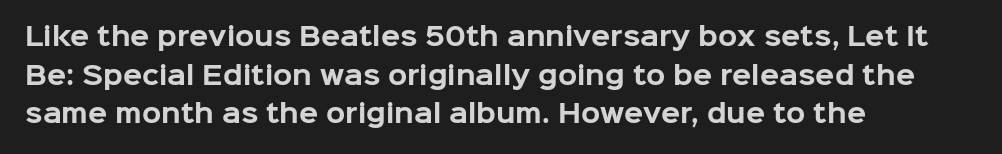
{"italic": "no", "bold": "yes", "underline": "no", "align": "left", "line_spacing": "normal", "line_spacing_ratio": 1.55, "letter_spacing": "normal", "letter_spacing_em": 0.0, "glyph_px": 25}
